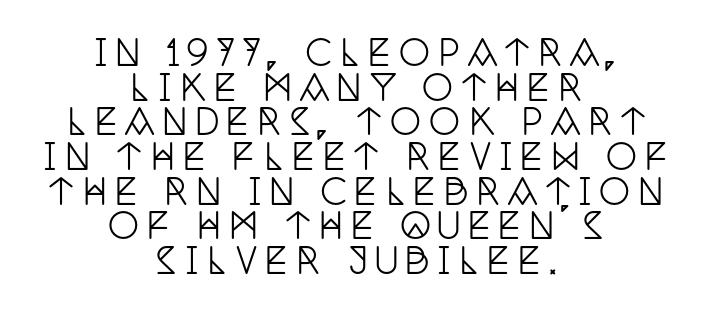
{"serif": "yes", "italic": "no", "width": "condensed", "stroke_contrast": "low", "x_height": "large", "monospaced": "no", "underline": "no", "align": "center", "line_spacing": "tight", "line_spacing_ratio": 0.99, "letter_spacing": "wide", "letter_spacing_em": 0.21, "glyph_px": 35}
